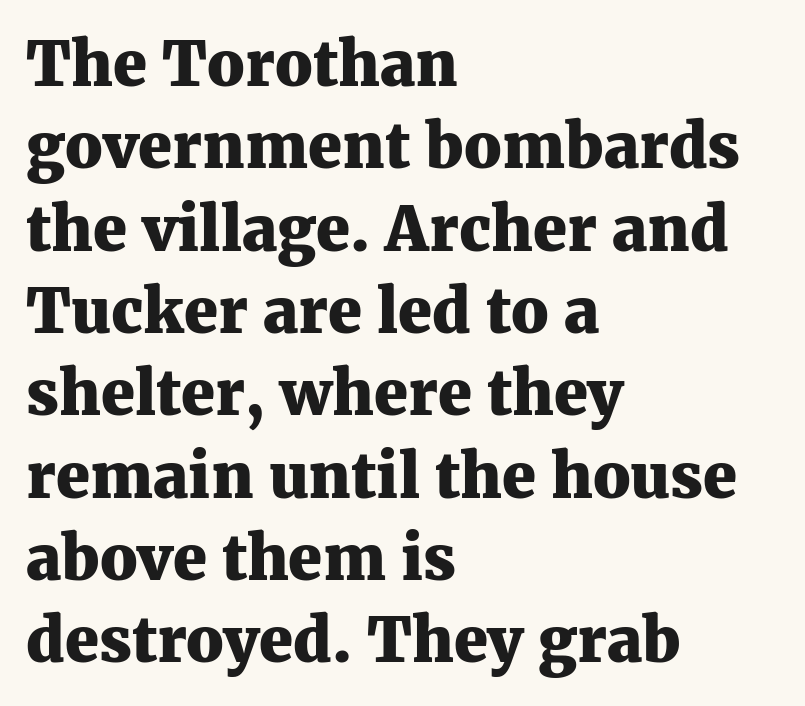
{"serif": "yes", "italic": "no", "bold": "yes", "weight": "heavy", "width": "normal", "stroke_contrast": "medium", "x_height": "medium", "monospaced": "no", "underline": "no", "align": "left", "line_spacing": "normal", "line_spacing_ratio": 1.35, "letter_spacing": "normal", "letter_spacing_em": 0.0, "glyph_px": 61}
